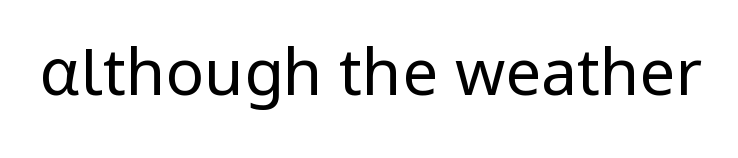
Q: Is the text bold? A: No.
Q: Is the text italic (slanted)? A: No, it is upright.
Q: Is the typeface a serif or a sans-serif typeface? A: Sans-serif.
Q: Is the text underlined? A: No.
Q: Is the spacing between letters normal or unusually wide? A: Normal.
Q: Width (condensed, normal, or wide)? A: Normal.
Q: Stroke contrast? A: Low.
Q: x-height? A: Medium.
Q: Monospaced? A: No.
